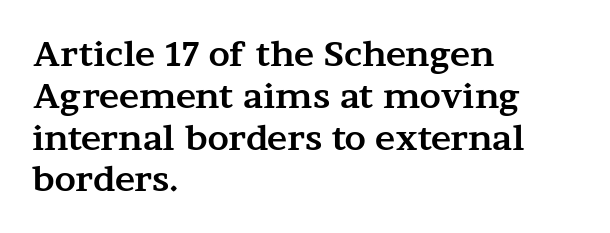
Posture: vertical. This is heavy type, rendered in bold. Stroke terminals: seriffed. Short note: letters normally spaced.
